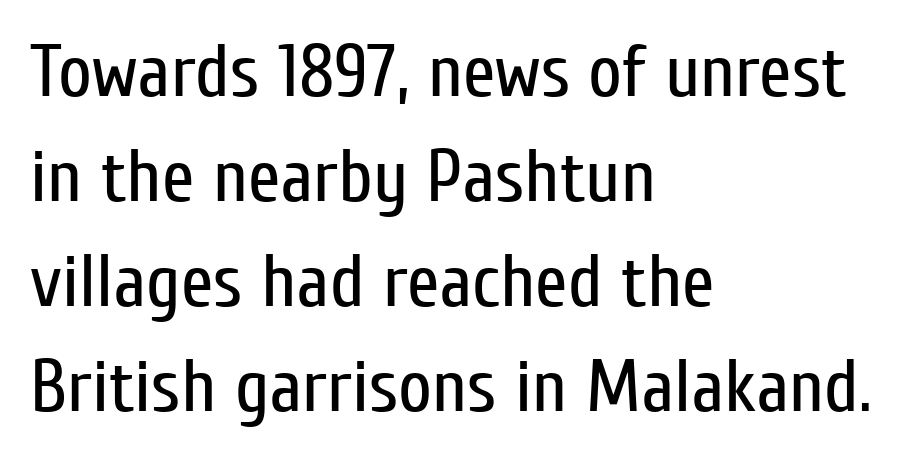
{"serif": "no", "italic": "no", "bold": "no", "weight": "regular", "width": "condensed", "stroke_contrast": "low", "x_height": "medium", "monospaced": "no", "underline": "no", "align": "left", "line_spacing": "normal", "line_spacing_ratio": 1.42, "letter_spacing": "normal", "letter_spacing_em": 0.0, "glyph_px": 74}
